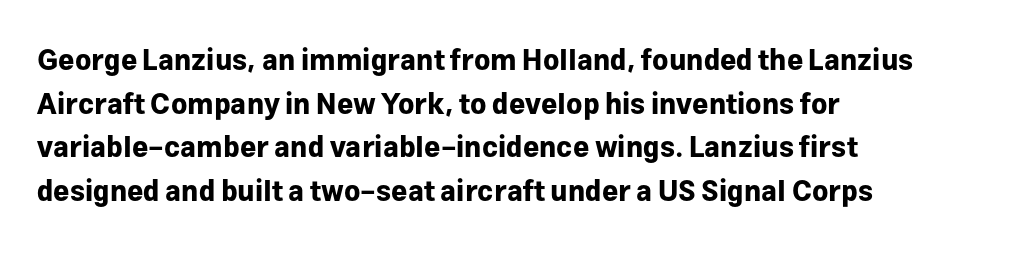
The image shows 28 px bold sans-serif type, upright; set left-aligned, normal line spacing (1.56x), normal letter spacing, not underlined; low stroke contrast and a medium x-height.
